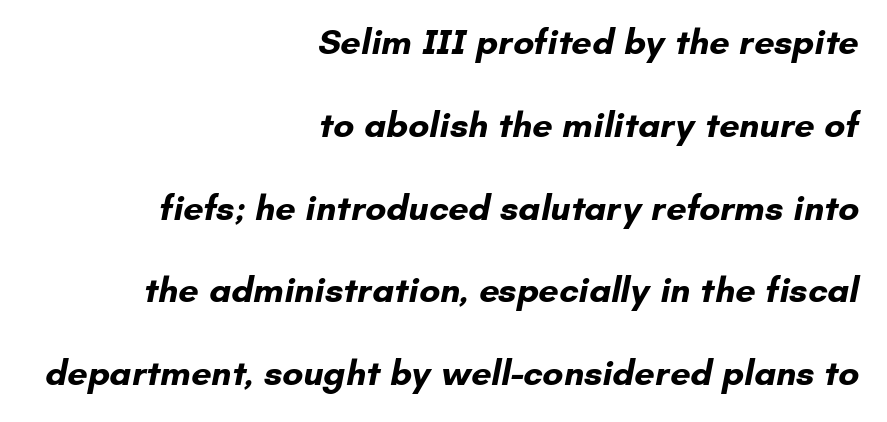
Q: Is the text bold? A: Yes.
Q: Is the typeface a serif or a sans-serif typeface? A: Sans-serif.
Q: Is the text underlined? A: No.
Q: How is the paragraph aligned? A: Right-aligned.
Q: Is the spacing between letters normal or unusually wide? A: Normal.
Q: Is the spacing between lines tight, normal or loose? A: Loose.
Q: Width (condensed, normal, or wide)? A: Normal.
Q: Stroke contrast? A: Low.
Q: x-height? A: Small.
Q: Monospaced? A: No.
